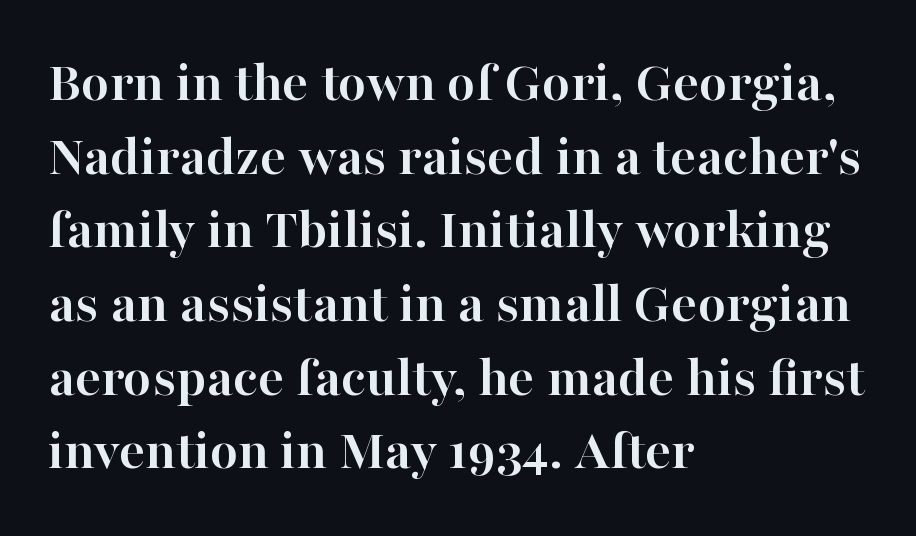
Q: Is the text bold? A: Yes.
Q: Is the text italic (slanted)? A: No, it is upright.
Q: Is the typeface a serif or a sans-serif typeface? A: Serif.
Q: Is the text underlined? A: No.
Q: How is the paragraph aligned? A: Left-aligned.
Q: Is the spacing between letters normal or unusually wide? A: Normal.
Q: Is the spacing between lines tight, normal or loose? A: Normal.
Q: Width (condensed, normal, or wide)? A: Normal.
Q: Stroke contrast? A: High.
Q: x-height? A: Medium.
Q: Monospaced? A: No.
